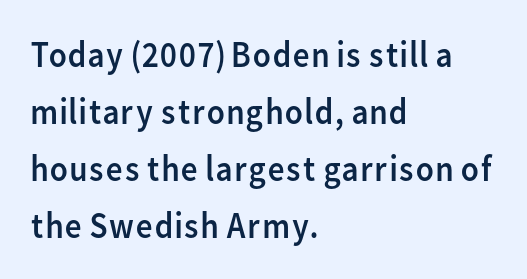
The type sits square on the baseline with zero lean. The letterforms sit shoulder to shoulder at normal distance. Honestly, the row spacing looks completely unremarkable. Letterform terminals end flat and unadorned throughout the passage. The font is comparable to plain body text, perhaps lighter. The area under the type is left untouched.
